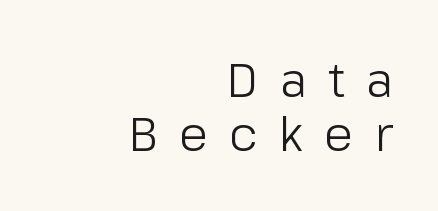
This sample uses expanded letter spacing, leaving extra air between glyphs. Descenders are the only things crossing below the line. Is this a heavy cut? Hardly; it is regular or lighter. A typesetter would call this proportional, since set widths differ per character. In CSS terms this would be text-align: right.
